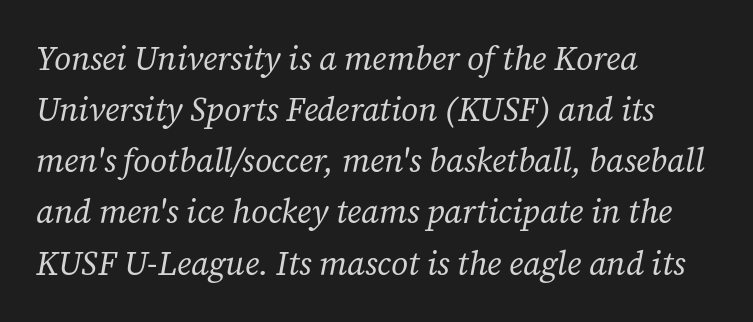
The passage shown is not bold in any degree. Think of a printed novel: that variable character pitch is what you see here. Vertically, the passage feels balanced, rows spaced as you'd expect. The specimen omits any rule beneath the text block's lines. The typeface chosen for these lines features serifs.
